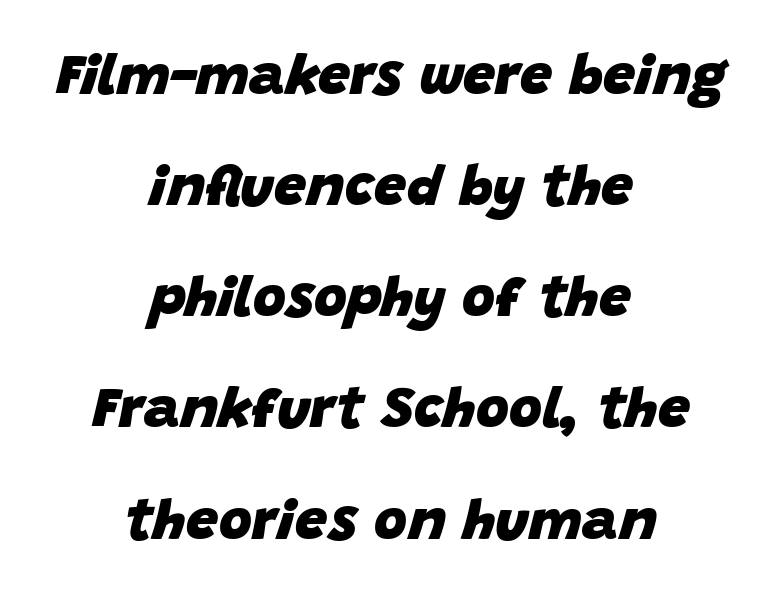
One glance says open: line gaps are wider than usual. Is this a fixed-width face? No — the glyphs have proportional, varying widths. Tall strokes in this sample are angled rather than plumb. Visually the block forms a symmetrical silhouette, jagged on both flanks. Type without underlining.
